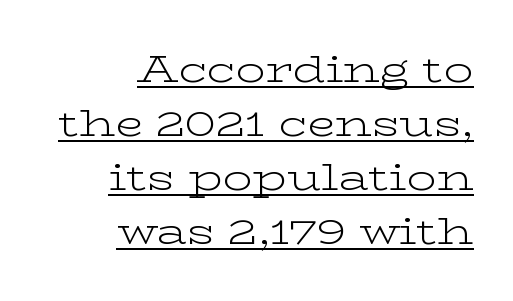
The image shows 37 px light, wide serif type, upright; set right-aligned, normal line spacing (1.46x), normal letter spacing, underlined; low stroke contrast and a medium x-height.
